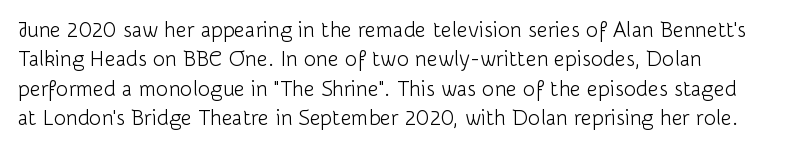
{"italic": "no", "bold": "no", "underline": "no", "align": "left", "line_spacing": "normal", "line_spacing_ratio": 1.4, "letter_spacing": "normal", "letter_spacing_em": 0.0, "glyph_px": 21}
